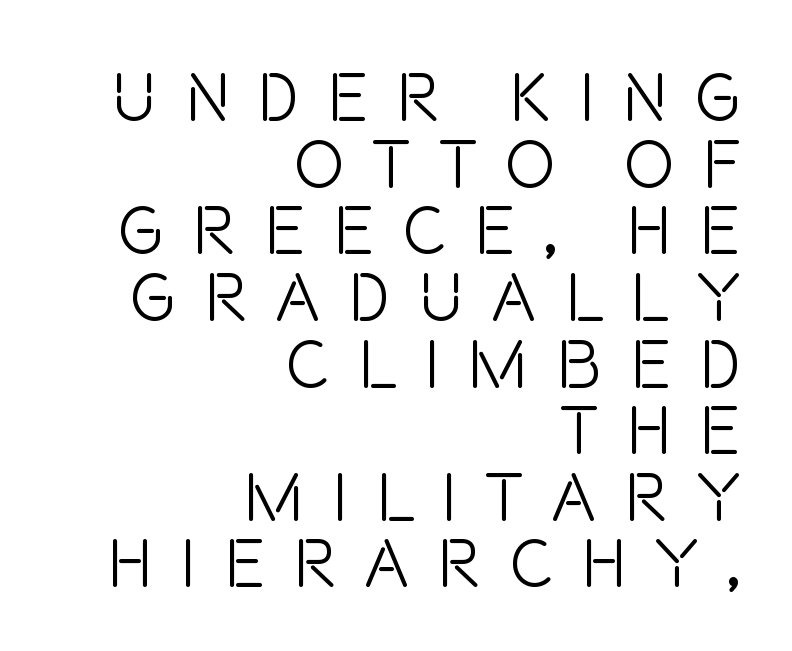
This rendering widens character spacing well past its baseline value. Is there much room between lines? No — they nearly touch. The letters carry no serifs — their stems end cleanly without finishing strokes. Italic? Not at all — the glyphs are vertical. The font sits on the lighter half of the weight spectrum, regular included.
